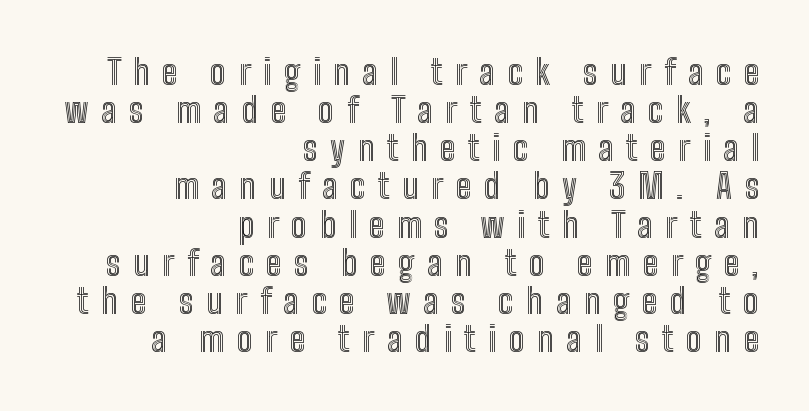
{"italic": "no", "width": "condensed", "x_height": "medium", "monospaced": "no", "underline": "no", "align": "right", "line_spacing": "tight", "line_spacing_ratio": 1.09, "letter_spacing": "wide", "letter_spacing_em": 0.36, "glyph_px": 35}
